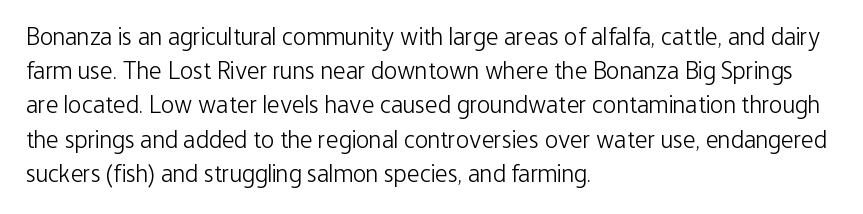
The area under the type is left untouched. A roman cut, with each character standing at attention. Observe the ordinary spacing: letters are neighbours, not strangers. Notice how the passage keeps a crisp vertical edge on the left only.
